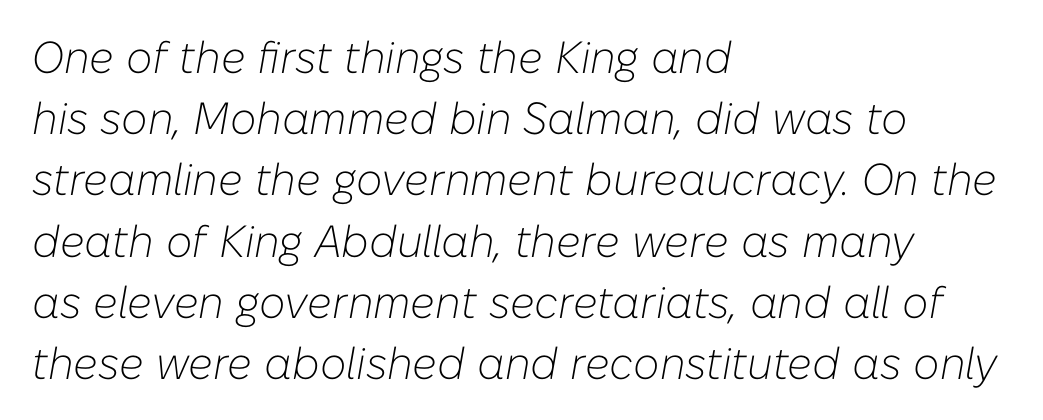
{"italic": "yes", "lean": "right", "slant_degrees": 10, "bold": "no", "weight": "light", "width": "normal", "stroke_contrast": "low", "x_height": "medium", "monospaced": "no", "underline": "no", "align": "left", "line_spacing": "normal", "line_spacing_ratio": 1.36, "letter_spacing": "normal", "letter_spacing_em": 0.0, "glyph_px": 45}
